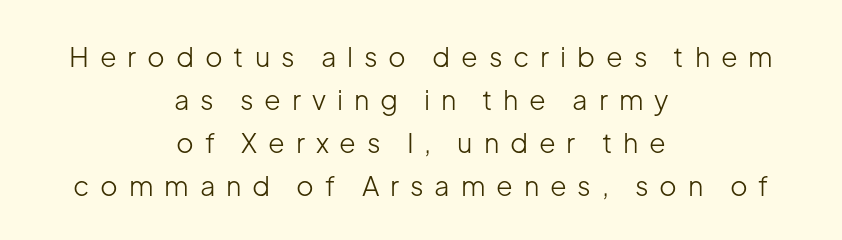
Q: Is the text bold? A: No.
Q: Is the text italic (slanted)? A: No, it is upright.
Q: Is the text underlined? A: No.
Q: How is the paragraph aligned? A: Centered.
Q: Is the spacing between letters normal or unusually wide? A: Unusually wide.
Q: Is the spacing between lines tight, normal or loose? A: Normal.
